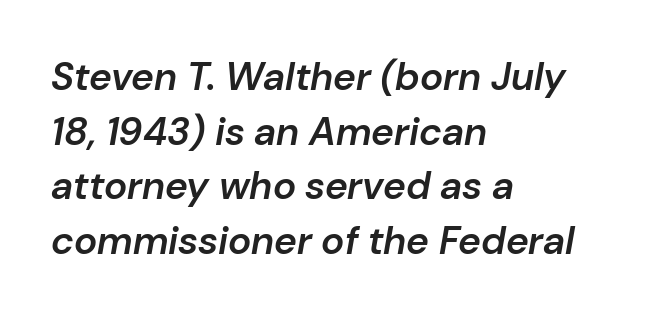
The image shows 39 px semibold type, italic (leaning right); set left-aligned, normal line spacing (1.4x), normal letter spacing, not underlined; low stroke contrast and a medium x-height.
